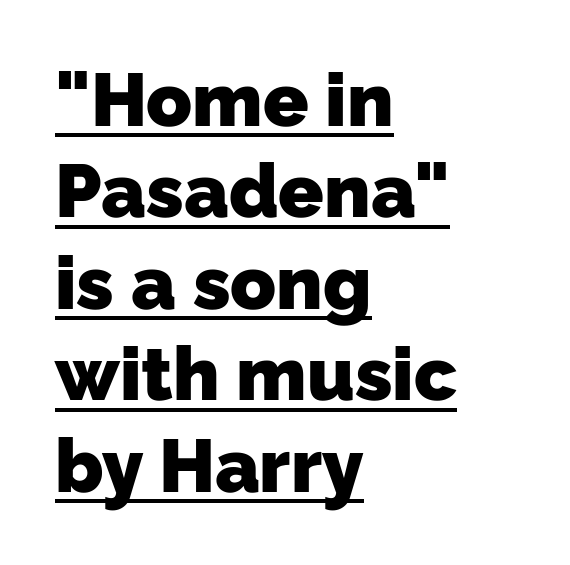
Q: Is the text bold? A: Yes.
Q: Is the typeface a serif or a sans-serif typeface? A: Sans-serif.
Q: Is the text underlined? A: Yes.
Q: How is the paragraph aligned? A: Left-aligned.
Q: Is the spacing between letters normal or unusually wide? A: Normal.
Q: Width (condensed, normal, or wide)? A: Normal.
Q: Stroke contrast? A: Low.
Q: x-height? A: Medium.
Q: Monospaced? A: No.
